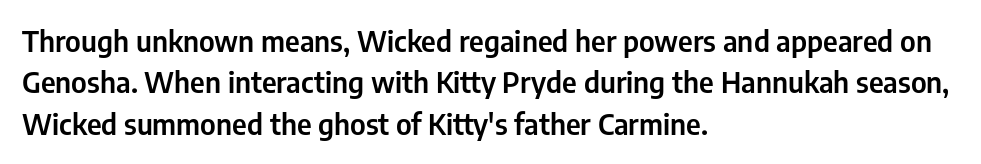
Q: Is the text italic (slanted)? A: No, it is upright.
Q: Is the typeface a serif or a sans-serif typeface? A: Sans-serif.
Q: Is the text underlined? A: No.
Q: How is the paragraph aligned? A: Left-aligned.
Q: Is the spacing between letters normal or unusually wide? A: Normal.
Q: Is the spacing between lines tight, normal or loose? A: Normal.
Q: Width (condensed, normal, or wide)? A: Condensed.
Q: Stroke contrast? A: Low.
Q: x-height? A: Medium.
Q: Monospaced? A: No.
